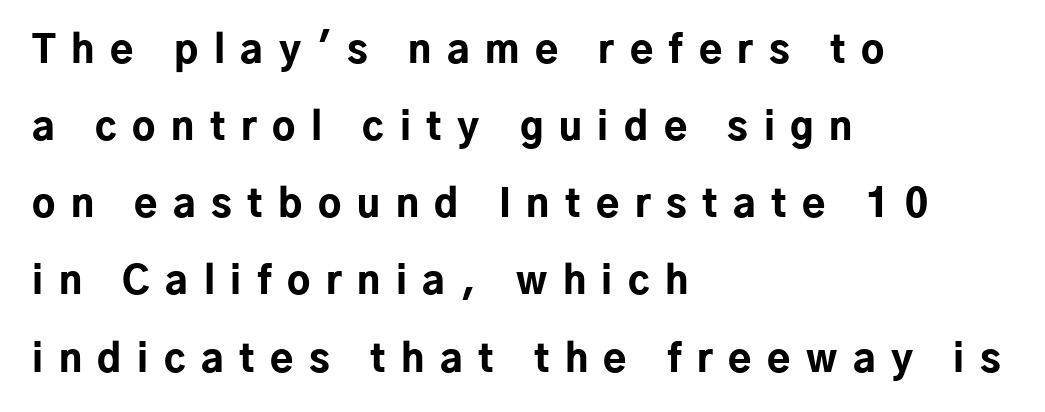
Honestly, there is no underline to notice here at all. Character widths vary here, with narrow letters taking less room than wide ones. The setting favours the left margin, as ordinary paragraphs usually do. Weight check: bold — yes, fully.
